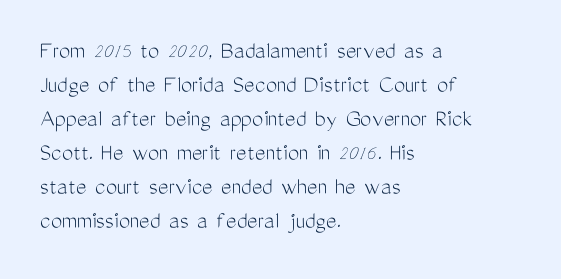
A normal amount of white space separates one row of letters from the next. Honestly, the letter spacing is just normal — you wouldn't notice it. The font's upright variant was chosen for this text. Is this a heavy cut? Hardly; it is regular or lighter. Caption: multi-line text, flush left, ragged right.
